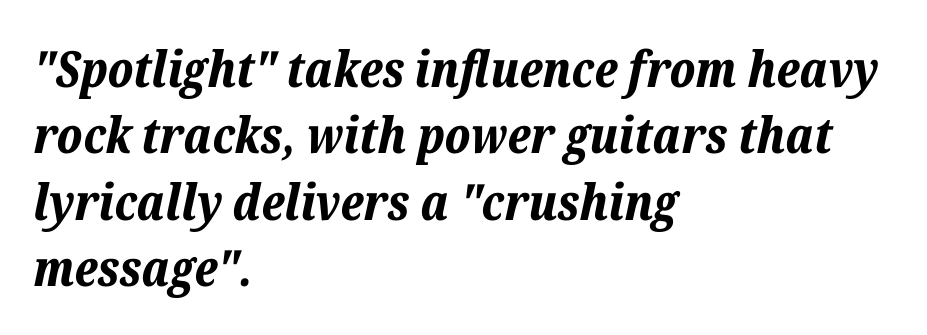
{"italic": "yes", "lean": "right", "slant_degrees": 12, "bold": "yes", "weight": "bold", "width": "normal", "stroke_contrast": "low", "x_height": "medium", "monospaced": "no", "underline": "no", "align": "left", "line_spacing": "normal", "line_spacing_ratio": 1.33, "letter_spacing": "normal", "letter_spacing_em": 0.0, "glyph_px": 50}
